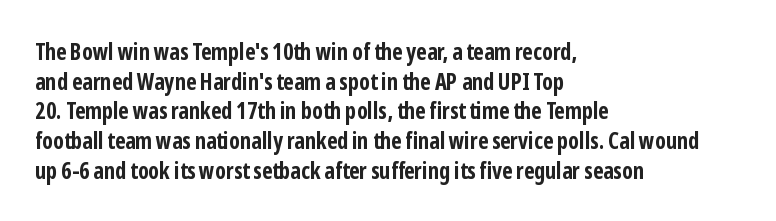
Is there any slant? The stems are plumb. Nothing unusual about the tracking: characters are spaced as the font intends. These words are printed bold, with thick strokes throughout. Evenly set lines give the paragraph a standard silhouette.
